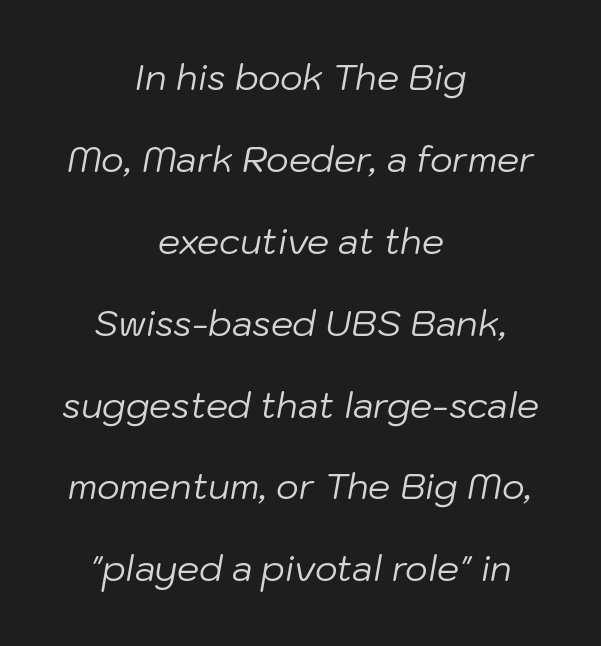
Q: Is the text bold? A: No.
Q: Is the text italic (slanted)? A: Yes, it leans right by about 10 degrees.
Q: Is the text underlined? A: No.
Q: How is the paragraph aligned? A: Centered.
Q: Is the spacing between letters normal or unusually wide? A: Normal.
Q: Is the spacing between lines tight, normal or loose? A: Loose.
Q: Width (condensed, normal, or wide)? A: Normal.
Q: Stroke contrast? A: Low.
Q: x-height? A: Medium.
Q: Monospaced? A: No.
